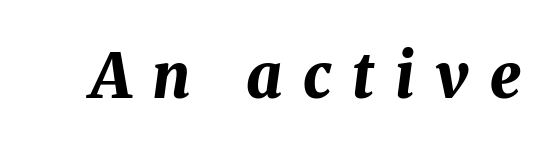
{"italic": "yes", "lean": "right", "slant_degrees": 8, "bold": "yes", "weight": "bold", "width": "normal", "stroke_contrast": "medium", "x_height": "medium", "monospaced": "no", "underline": "no", "letter_spacing": "wide", "letter_spacing_em": 0.34, "glyph_px": 62}
